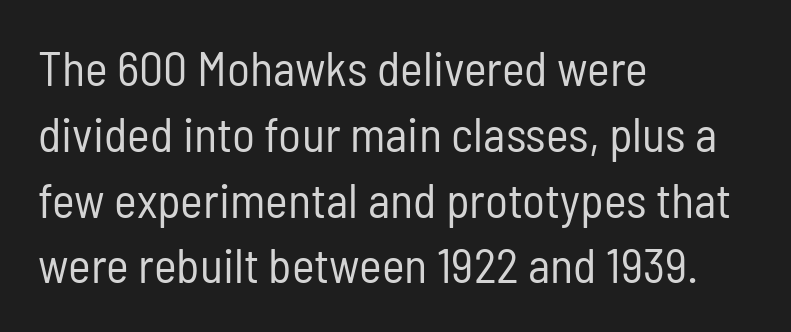
The image shows 48 px regular-weight, condensed sans-serif type, upright; set left-aligned, normal line spacing (1.37x), normal letter spacing, not underlined; low stroke contrast and a medium x-height.
